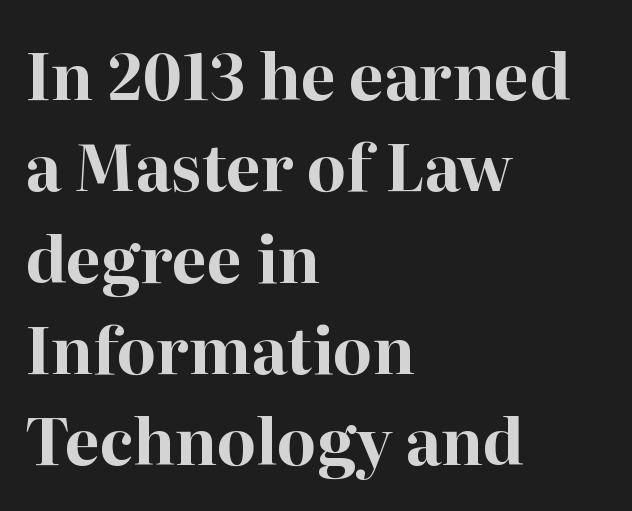
Plain, unruled lines of type. Is there much room between lines? A standard amount, neither cramped nor airy. Do the characters align in a grid? No, the font is proportional. Typographically, this falls in the serif category. The font's upright variant was chosen for this text.
